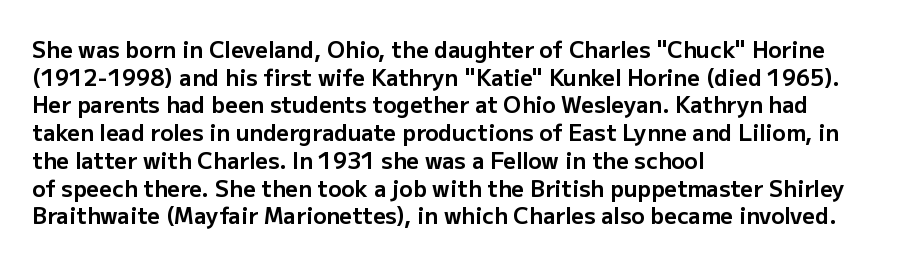
{"italic": "no", "bold": "yes", "underline": "no", "align": "left", "line_spacing": "normal", "line_spacing_ratio": 1.26, "letter_spacing": "normal", "letter_spacing_em": 0.0, "glyph_px": 22}
